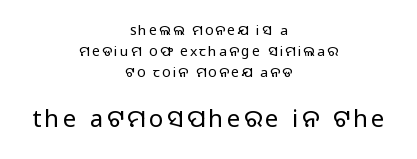
The image shows 24 px text type, upright; set centered, normal line spacing (1.49x), not underlined; the second (bottom) block is 1.71x larger.
